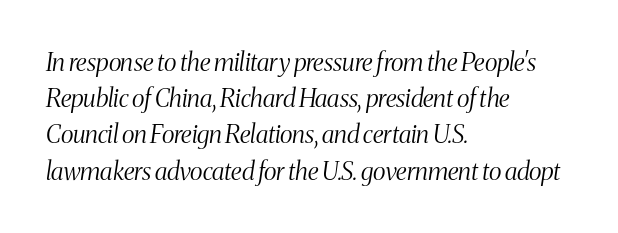
Q: Is the text bold? A: No.
Q: Is the text italic (slanted)? A: Yes, it leans right by about 8 degrees.
Q: Is the text underlined? A: No.
Q: How is the paragraph aligned? A: Left-aligned.
Q: Is the spacing between letters normal or unusually wide? A: Normal.
Q: Is the spacing between lines tight, normal or loose? A: Normal.
